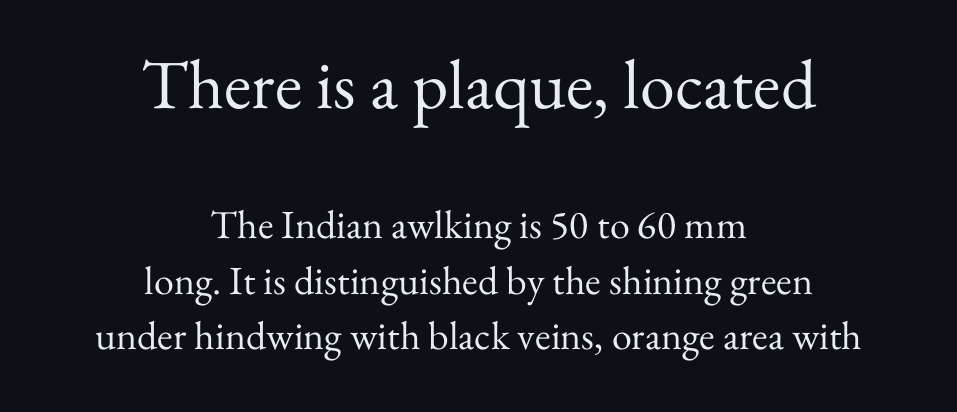
The image shows 70 px regular-weight serif type, upright; set centered, normal line spacing (1.39x), normal letter spacing, not underlined; the first (top) block is 1.75x larger; medium stroke contrast and a small x-height.
